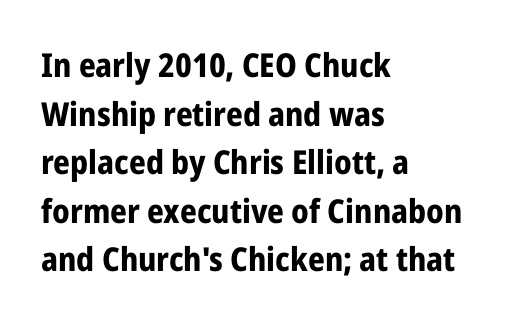
Bare-footed words on every line. Set as a true bold cut, around the 700 mark. This rendering employs a face without finishing strokes, i.e., a sans-serif. The face used here is rendered with its standard letterfit.
